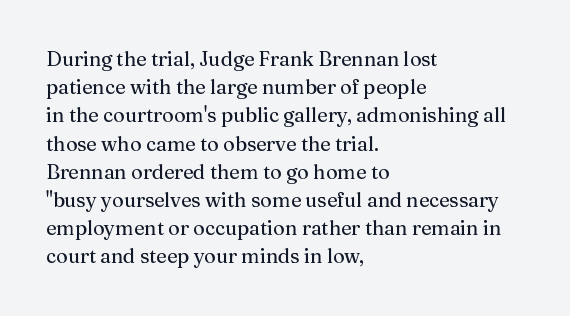
{"italic": "no", "underline": "no", "align": "left", "line_spacing": "normal", "line_spacing_ratio": 1.41, "letter_spacing": "normal", "letter_spacing_em": 0.0, "glyph_px": 20}
